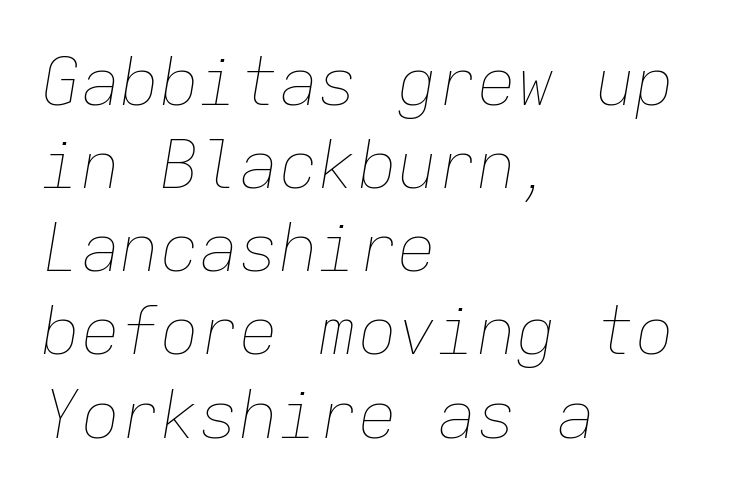
Q: Is the text bold? A: No.
Q: Is the text italic (slanted)? A: Yes, it leans right by about 9 degrees.
Q: Is the text underlined? A: No.
Q: How is the paragraph aligned? A: Left-aligned.
Q: Is the spacing between letters normal or unusually wide? A: Normal.
Q: Is the spacing between lines tight, normal or loose? A: Normal.
Q: Width (condensed, normal, or wide)? A: Normal.
Q: Stroke contrast? A: Low.
Q: x-height? A: Medium.
Q: Monospaced? A: Yes.
